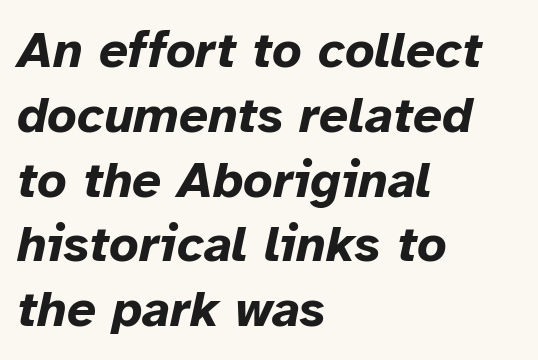
Q: Is the text bold? A: Yes.
Q: Is the text italic (slanted)? A: Yes, it leans right by about 12 degrees.
Q: Is the text underlined? A: No.
Q: How is the paragraph aligned? A: Left-aligned.
Q: Is the spacing between letters normal or unusually wide? A: Normal.
Q: Is the spacing between lines tight, normal or loose? A: Normal.
Q: Width (condensed, normal, or wide)? A: Normal.
Q: Stroke contrast? A: Low.
Q: x-height? A: Medium.
Q: Monospaced? A: No.
